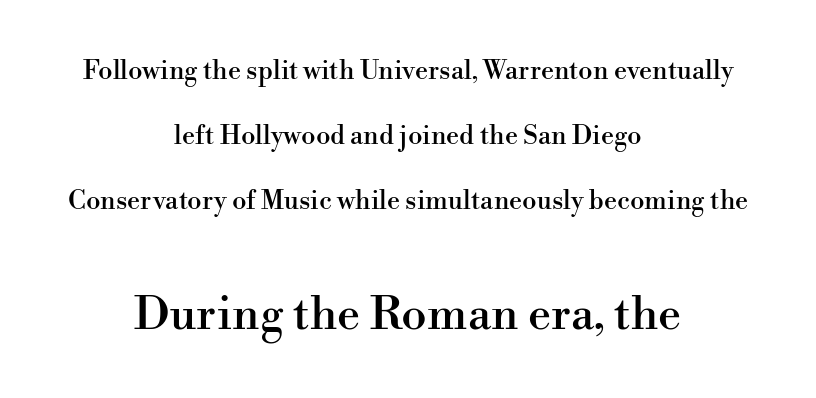
Inter-character spacing is left at the font's built-in metrics. Ordinary non-slanted type is in use. Words float on clear page, feet unadorned. The block of text is sparse from top to bottom, with ample space between rows. The designer gave the closing block more size than the opening block. This rendering uses center alignment, leaving both contours irregular but symmetric.
